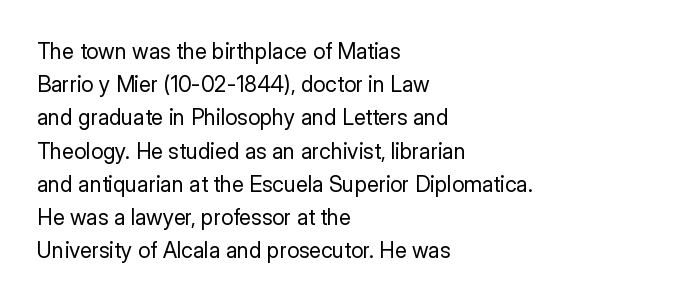
The image shows 22 px text type, upright; set left-aligned, normal line spacing (1.51x), normal letter spacing, not underlined.
